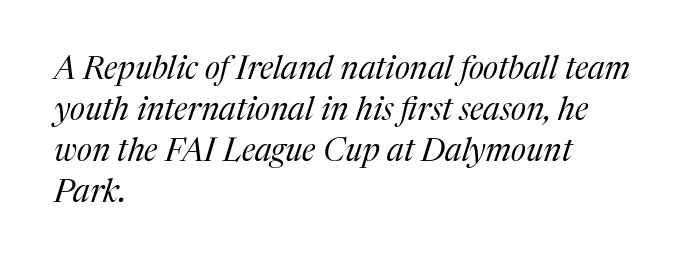
Notice how the stems are inclined rather than vertical — that's the hallmark of italics. Weight: not bold — regular or lighter. The face used here is seriffed, in the tradition of book romans. What stands out about the letter spacing? Nothing — it is the standard amount. Does the copy run flush right? No — it runs flush left. The designer left line spacing at the default.
